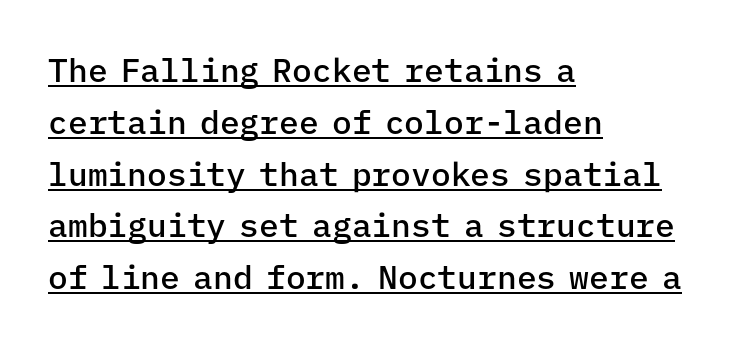
Q: Is the text bold? A: Semi-bold.
Q: Is the text italic (slanted)? A: No, it is upright.
Q: Is the typeface a serif or a sans-serif typeface? A: Sans-serif.
Q: Is the text underlined? A: Yes.
Q: How is the paragraph aligned? A: Left-aligned.
Q: Is the spacing between letters normal or unusually wide? A: Normal.
Q: Is the spacing between lines tight, normal or loose? A: Normal.
Q: Width (condensed, normal, or wide)? A: Normal.
Q: Stroke contrast? A: Low.
Q: x-height? A: Medium.
Q: Monospaced? A: Yes.
